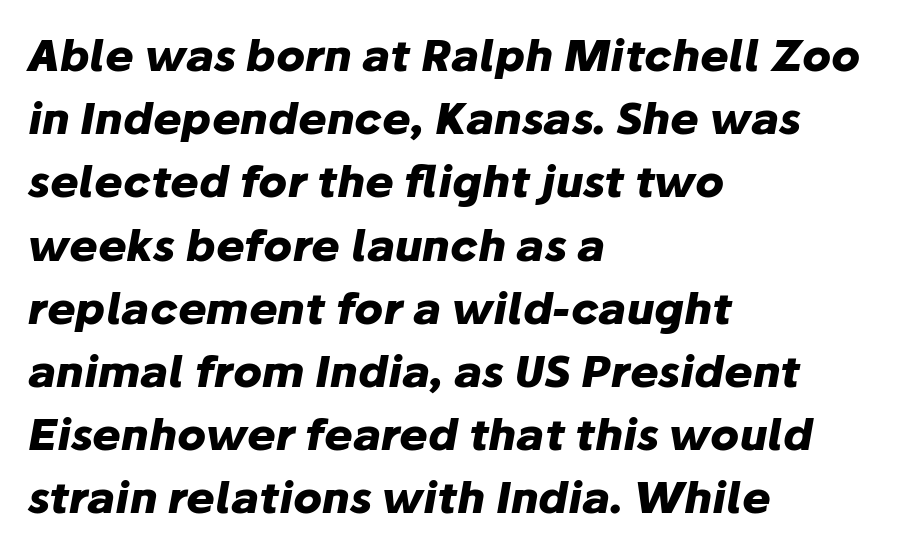
Q: Is the text bold? A: Yes.
Q: Is the text italic (slanted)? A: Yes, it leans right by about 10 degrees.
Q: Is the text underlined? A: No.
Q: How is the paragraph aligned? A: Left-aligned.
Q: Is the spacing between letters normal or unusually wide? A: Normal.
Q: Is the spacing between lines tight, normal or loose? A: Normal.
Q: Width (condensed, normal, or wide)? A: Normal.
Q: Stroke contrast? A: Low.
Q: x-height? A: Medium.
Q: Monospaced? A: No.
